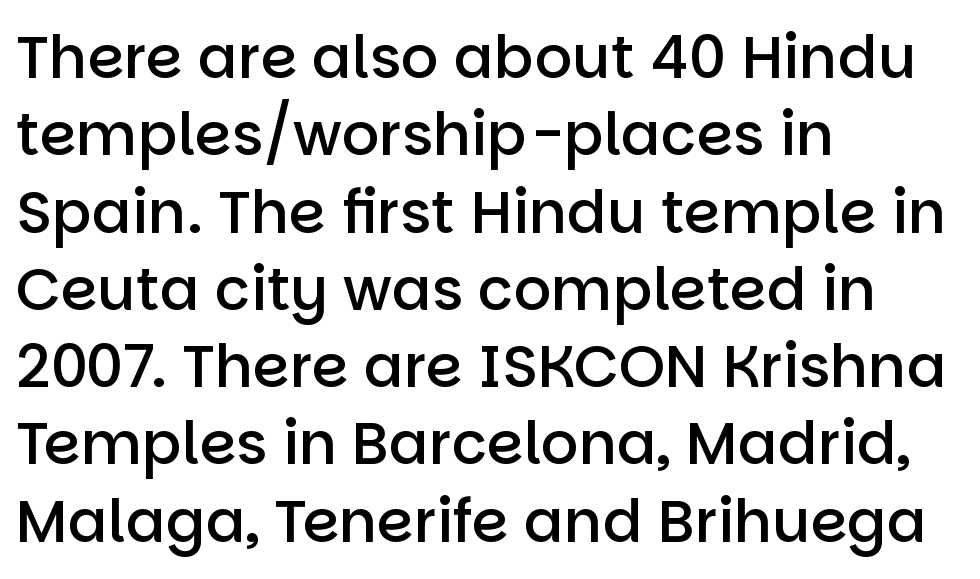
Q: Is the text bold? A: Semi-bold.
Q: Is the text italic (slanted)? A: No, it is upright.
Q: Is the typeface a serif or a sans-serif typeface? A: Sans-serif.
Q: Is the text underlined? A: No.
Q: How is the paragraph aligned? A: Left-aligned.
Q: Is the spacing between letters normal or unusually wide? A: Normal.
Q: Is the spacing between lines tight, normal or loose? A: Normal.
Q: Width (condensed, normal, or wide)? A: Normal.
Q: Stroke contrast? A: Low.
Q: x-height? A: Large.
Q: Monospaced? A: No.
